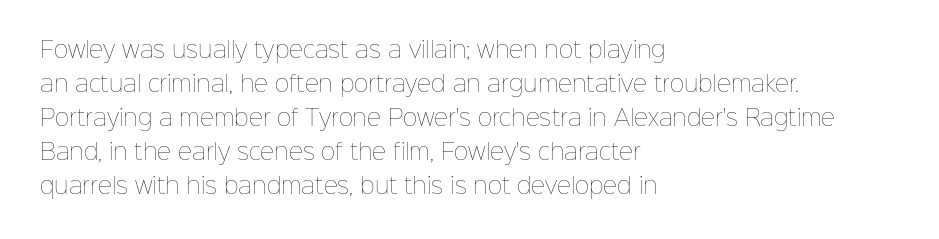
These lines stack with their left ends in a neat column. Any mark beneath the type? The region is blank. Short note: letters normally spaced. The type sits square on the baseline with zero lean.
